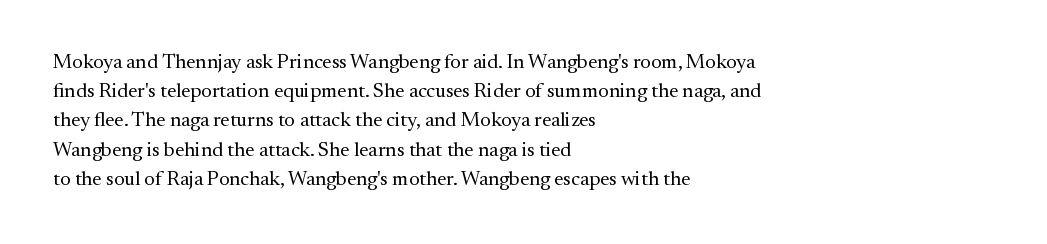
The image shows 20 px text type, upright; set left-aligned, normal line spacing (1.46x), normal letter spacing, not underlined.
